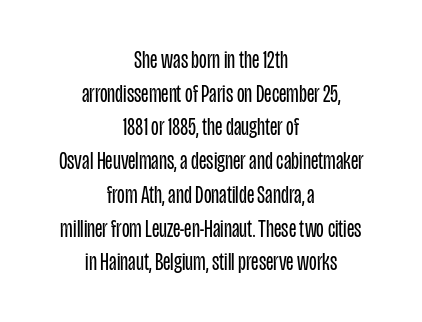
{"italic": "no", "bold": "no", "underline": "no", "align": "center", "line_spacing": "normal", "line_spacing_ratio": 1.35, "letter_spacing": "normal", "letter_spacing_em": 0.0, "glyph_px": 25}
